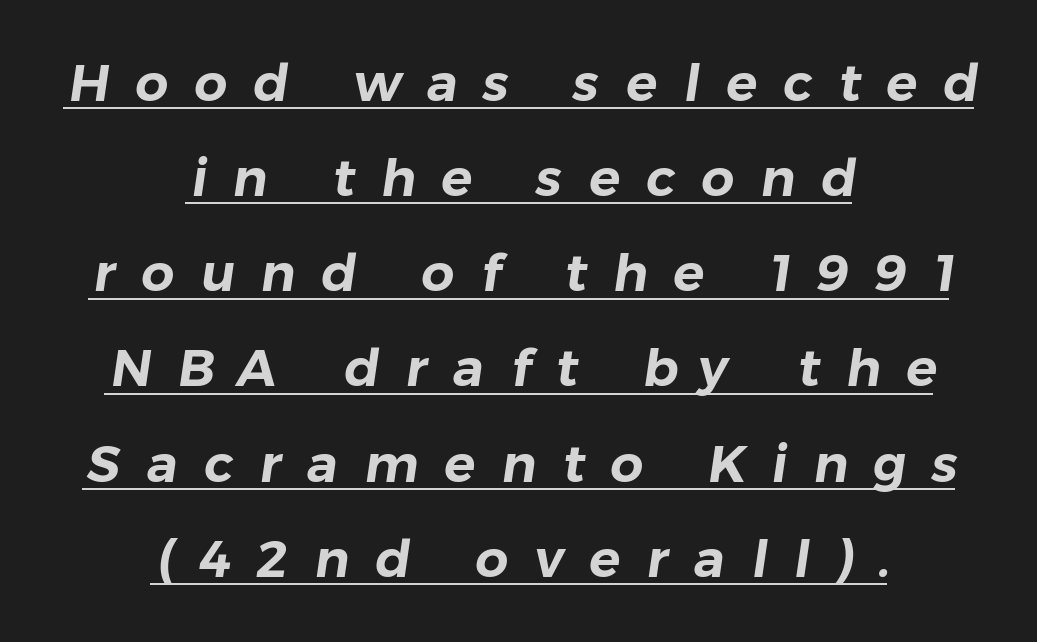
{"serif": "no", "width": "normal", "stroke_contrast": "low", "x_height": "medium", "monospaced": "no", "underline": "yes", "align": "center", "line_spacing_ratio": 1.83, "letter_spacing": "wide", "letter_spacing_em": 0.5, "glyph_px": 52}
